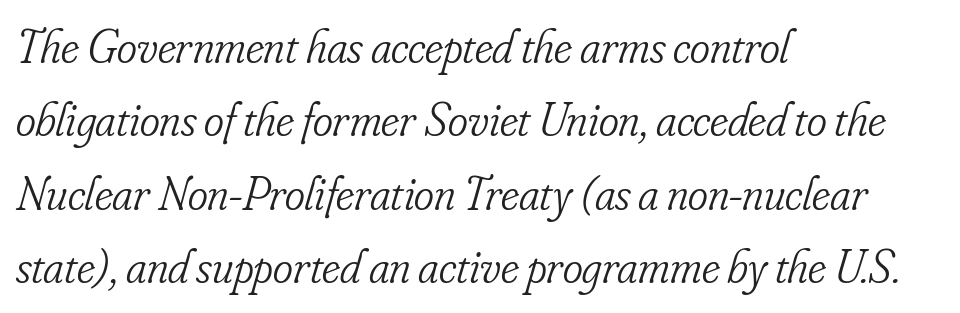
{"serif": "yes", "italic": "yes", "lean": "right", "slant_degrees": 16, "bold": "no", "weight": "light", "width": "condensed", "stroke_contrast": "low", "x_height": "small", "monospaced": "no", "underline": "no", "align": "left", "line_spacing": "normal", "line_spacing_ratio": 1.53, "letter_spacing": "normal", "letter_spacing_em": 0.0, "glyph_px": 48}
